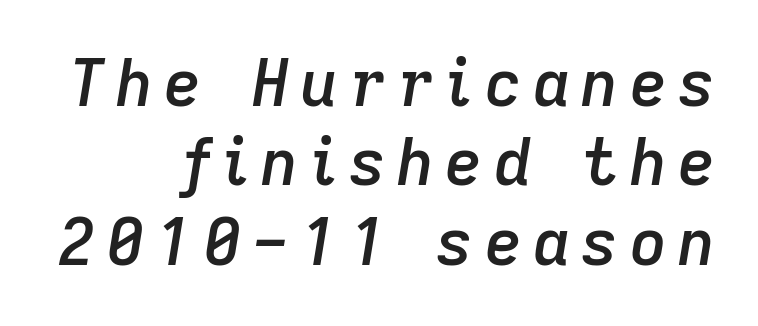
{"italic": "yes", "lean": "right", "slant_degrees": 9, "bold": "semi", "weight": "semibold", "width": "normal", "stroke_contrast": "low", "x_height": "medium", "monospaced": "no", "underline": "no", "align": "right", "line_spacing_ratio": 1.24, "glyph_px": 64}
